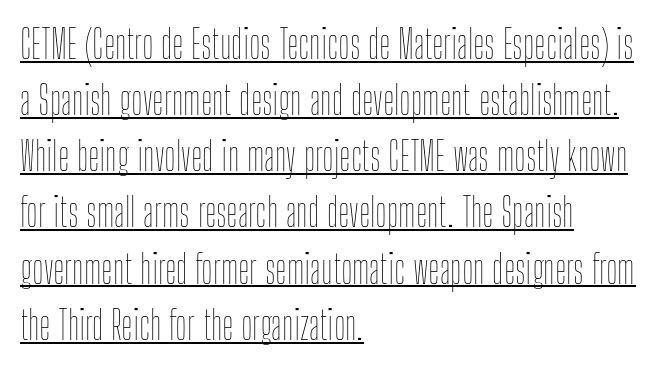
You could not count columns in this text — the font is proportionally spaced. No italicization has been applied; the sample stays upright. A continuous stroke trails under the words, as in a hyperlink. Caption: face not bold, strokes unweighted. Tracking value appears to be zero — textbook default spacing. In terms of leading, this rendering sits right in the middle.
